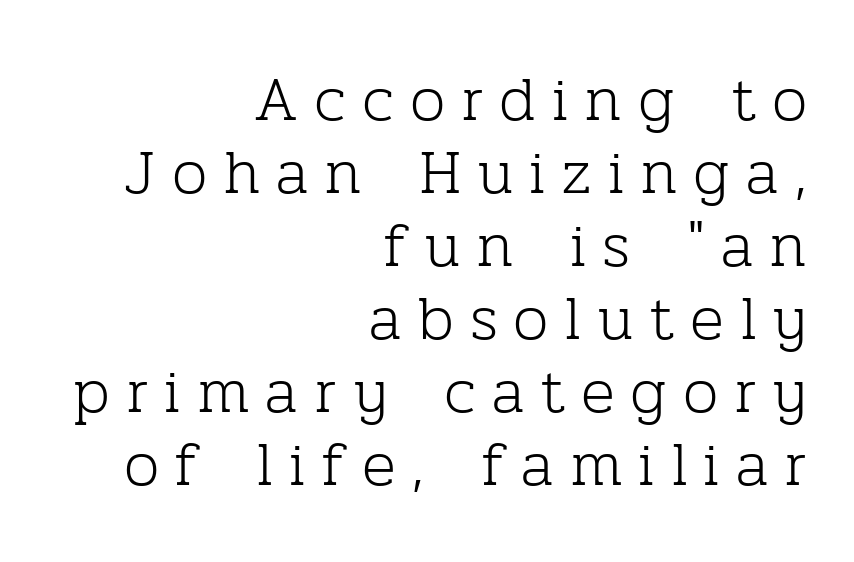
The image shows 63 px light serif type, upright; set right-aligned, line spacing 1.16x, unusually wide letter spacing (+0.25 em), not underlined; low stroke contrast and a medium x-height.
